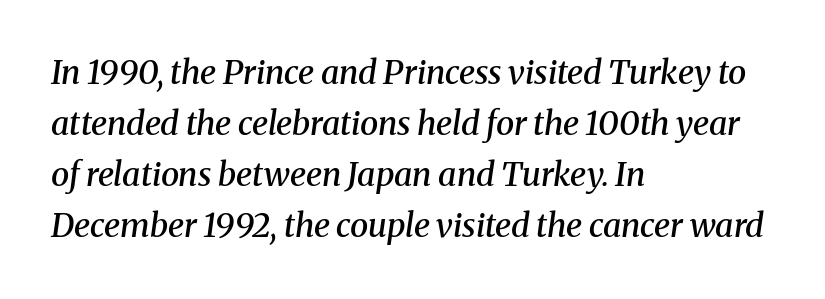
How are the letters spaced? Ordinarily, with no added tracking. Think of a printed novel: that variable character pitch is what you see here. If you drew a ruler down the left edge, every line would touch it. Firm but not heavy-handed strokes: this text is semibold. One glance says typical: line gaps are just what's usual. Observe the lean: these are italic letterforms.
